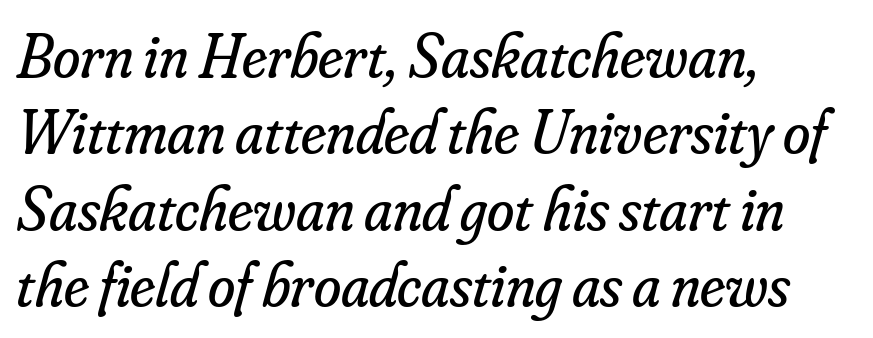
The image shows 62 px regular-weight serif type, italic (leaning right); set left-aligned, line spacing 1.23x, normal letter spacing, not underlined; low stroke contrast and a small x-height.
